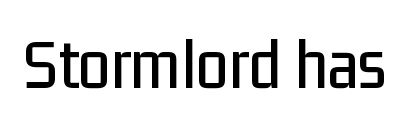
The image shows 73 px condensed sans-serif type, upright; set normal letter spacing, not underlined; low stroke contrast and a medium x-height.
